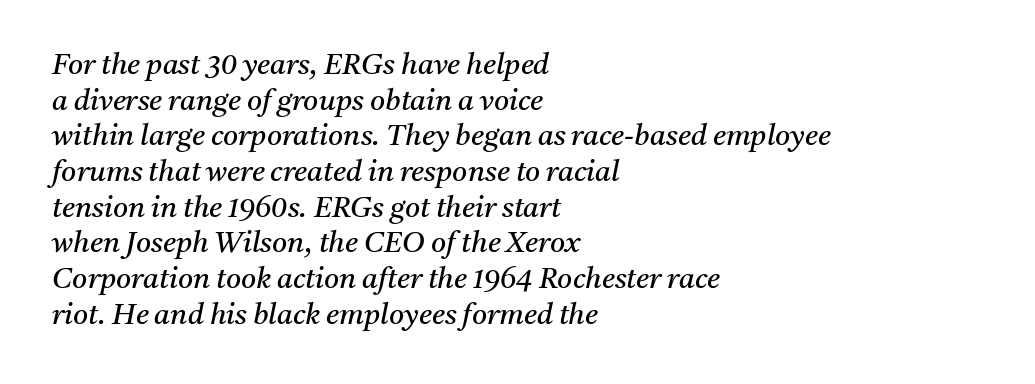
Letterform terminals end in serifs throughout the passage. A typesetter would call this proportional, since set widths differ per character. Honestly, the letter spacing is just normal — you wouldn't notice it. Visually the block forms a straight wall on the left and a jagged coastline on the right. The space directly below the letters is spotless.
